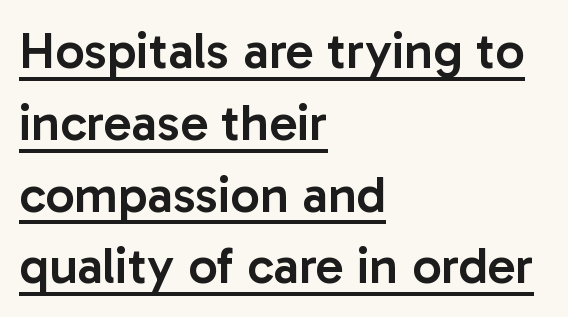
The image shows 52 px semibold sans-serif type, upright; set left-aligned, normal line spacing (1.38x), normal letter spacing, underlined; low stroke contrast and a medium x-height.
